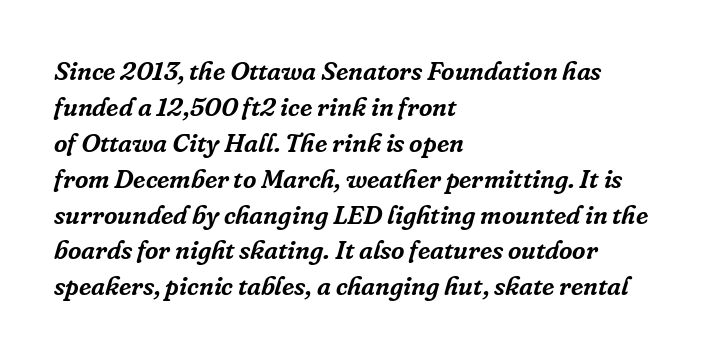
Q: Is the text italic (slanted)? A: Yes, it leans right by about 16 degrees.
Q: Is the text underlined? A: No.
Q: How is the paragraph aligned? A: Left-aligned.
Q: Is the spacing between letters normal or unusually wide? A: Normal.
Q: Is the spacing between lines tight, normal or loose? A: Normal.
